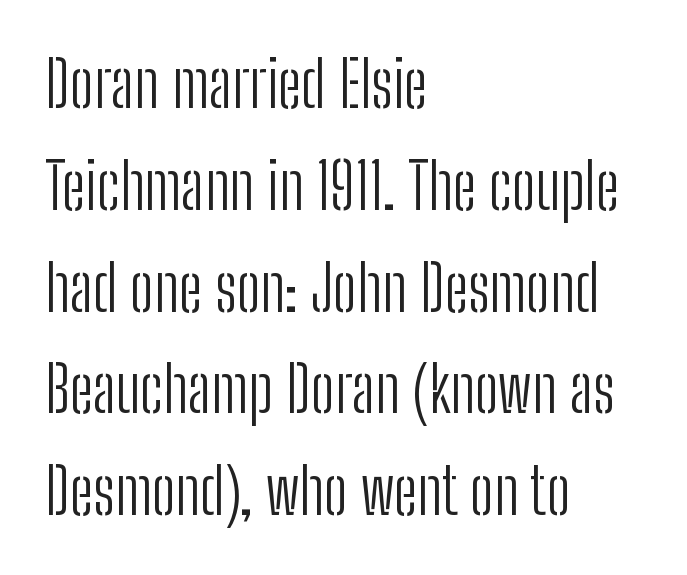
{"serif": "no", "italic": "no", "bold": "no", "weight": "light", "width": "condensed", "stroke_contrast": "low", "x_height": "medium", "monospaced": "no", "underline": "no", "align": "left", "line_spacing": "normal", "line_spacing_ratio": 1.59, "letter_spacing": "normal", "letter_spacing_em": 0.0, "glyph_px": 64}
